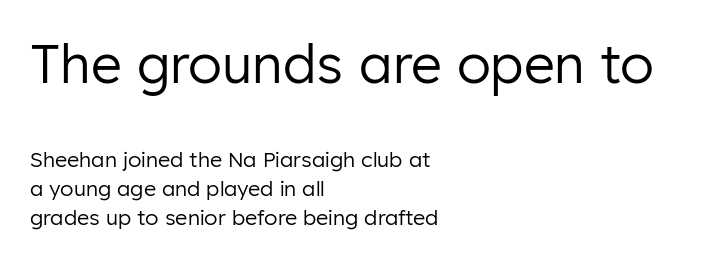
Q: Is the text bold? A: No.
Q: Is the text italic (slanted)? A: No, it is upright.
Q: Is the typeface a serif or a sans-serif typeface? A: Sans-serif.
Q: Is the text underlined? A: No.
Q: How is the paragraph aligned? A: Left-aligned.
Q: Is the spacing between letters normal or unusually wide? A: Normal.
Q: Is the spacing between lines tight, normal or loose? A: Normal.
Q: Which block of text is set in a larger size, the first (top) or the second (bottom)? A: The first (top) one.
Q: Width (condensed, normal, or wide)? A: Normal.
Q: Stroke contrast? A: Low.
Q: x-height? A: Medium.
Q: Monospaced? A: No.
